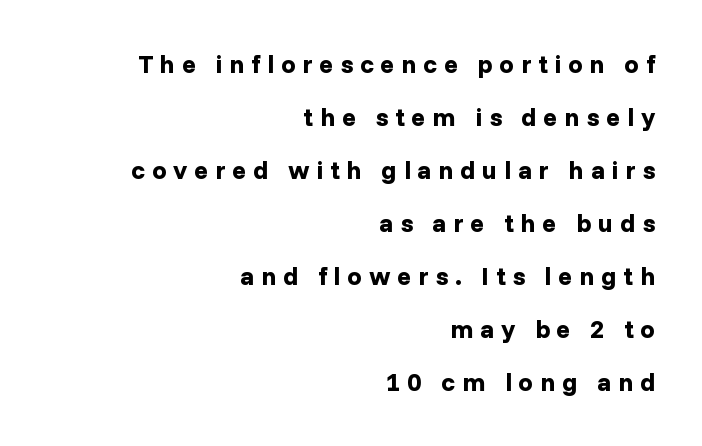
Inter-character spacing is expanded well beyond the font's built-in metrics. Ascenders rise straight up at ninety degrees. Students, observe: this is what heavily led, spacious text looks like. Lines of text with bare space underneath.
